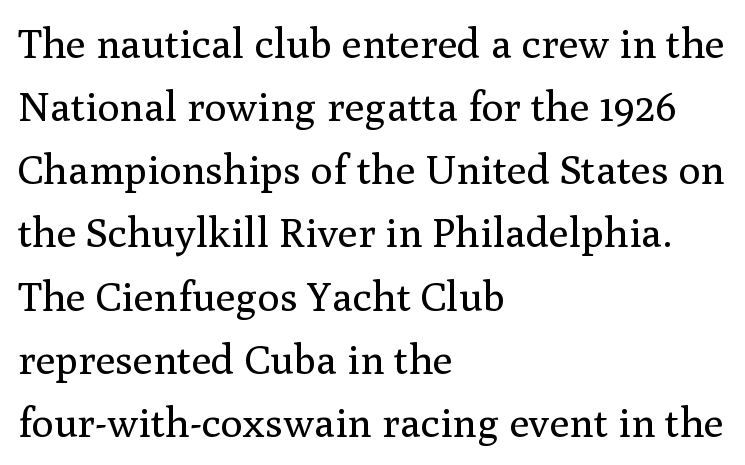
{"serif": "yes", "italic": "no", "bold": "no", "weight": "regular", "width": "normal", "stroke_contrast": "medium", "x_height": "medium", "monospaced": "no", "underline": "no", "align": "left", "line_spacing": "normal", "line_spacing_ratio": 1.54, "letter_spacing": "normal", "letter_spacing_em": 0.0, "glyph_px": 41}
